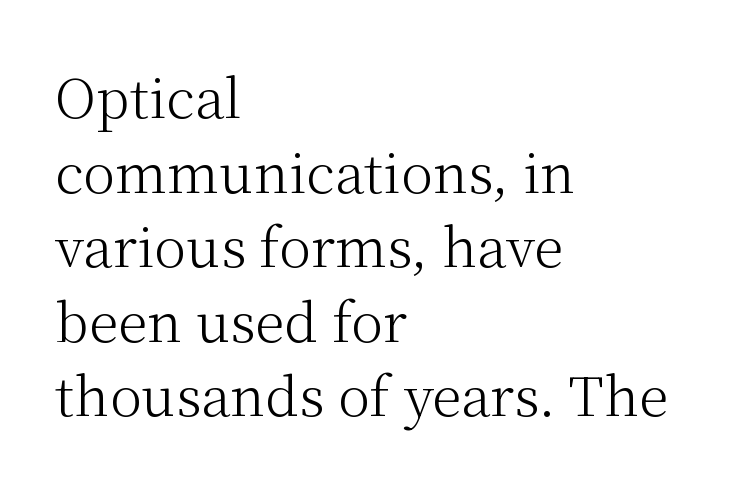
The image shows 54 px light serif type, upright; set left-aligned, normal line spacing (1.38x), normal letter spacing, not underlined; medium stroke contrast and a medium x-height.
